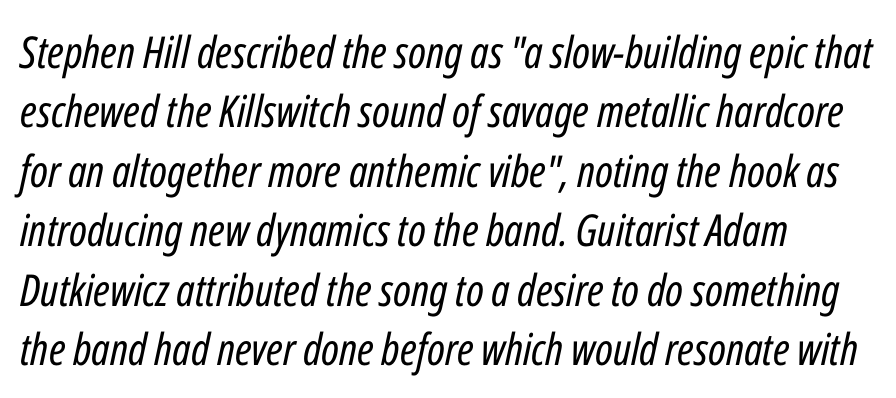
Q: Is the text bold? A: No.
Q: Is the text italic (slanted)? A: Yes, it leans right by about 12 degrees.
Q: Is the text underlined? A: No.
Q: How is the paragraph aligned? A: Left-aligned.
Q: Is the spacing between letters normal or unusually wide? A: Normal.
Q: Is the spacing between lines tight, normal or loose? A: Normal.
Q: Width (condensed, normal, or wide)? A: Condensed.
Q: Stroke contrast? A: Low.
Q: x-height? A: Medium.
Q: Monospaced? A: No.
